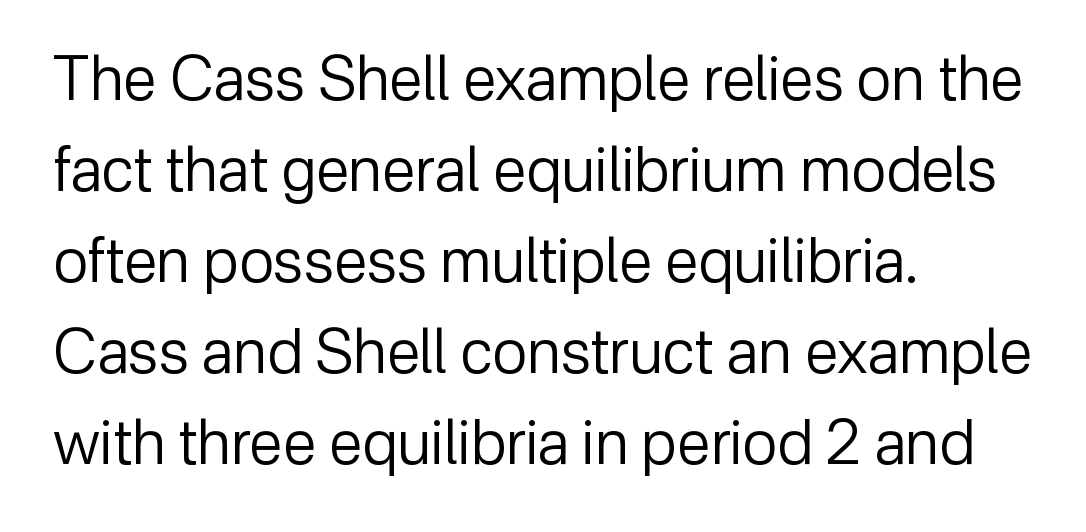
Short note: letters normally spaced. Teacher's note: observe the even left margin — that is flush-left alignment. A typesetter would call this leading conventional body-copy spacing. The type sits square on the baseline with zero lean.
